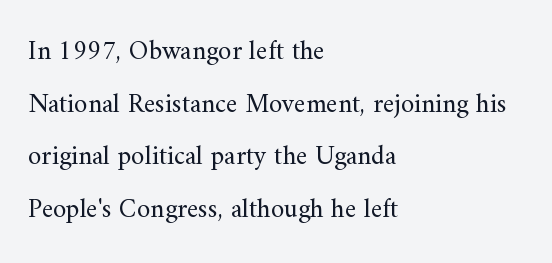
The image shows 27 px text type, upright; set left-aligned, loose line spacing (1.95x), normal letter spacing, not underlined.
